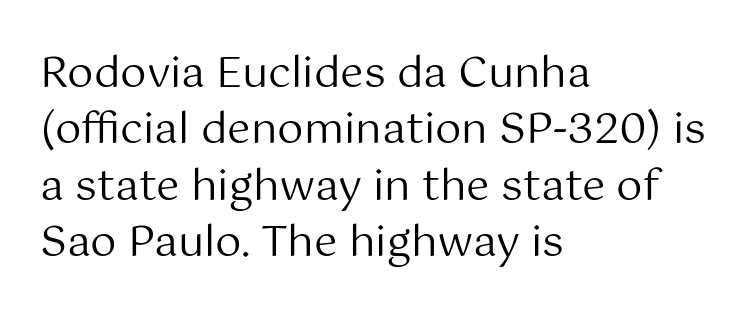
The image shows 42 px regular-weight sans-serif type, upright; set left-aligned, normal line spacing (1.34x), normal letter spacing, not underlined; medium stroke contrast and a medium x-height.
